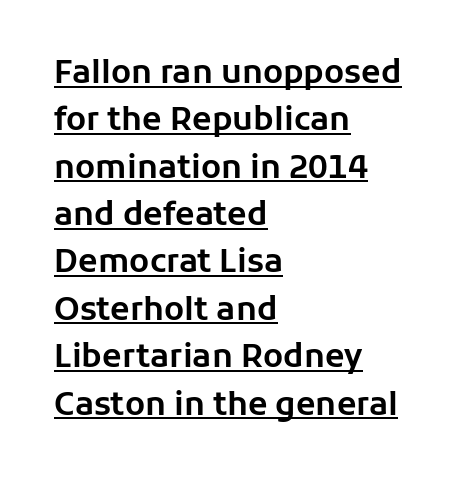
Q: Is the text italic (slanted)? A: No, it is upright.
Q: Is the typeface a serif or a sans-serif typeface? A: Sans-serif.
Q: Is the text underlined? A: Yes.
Q: How is the paragraph aligned? A: Left-aligned.
Q: Is the spacing between letters normal or unusually wide? A: Normal.
Q: Is the spacing between lines tight, normal or loose? A: Normal.
Q: Width (condensed, normal, or wide)? A: Normal.
Q: Stroke contrast? A: Low.
Q: x-height? A: Medium.
Q: Monospaced? A: No.
